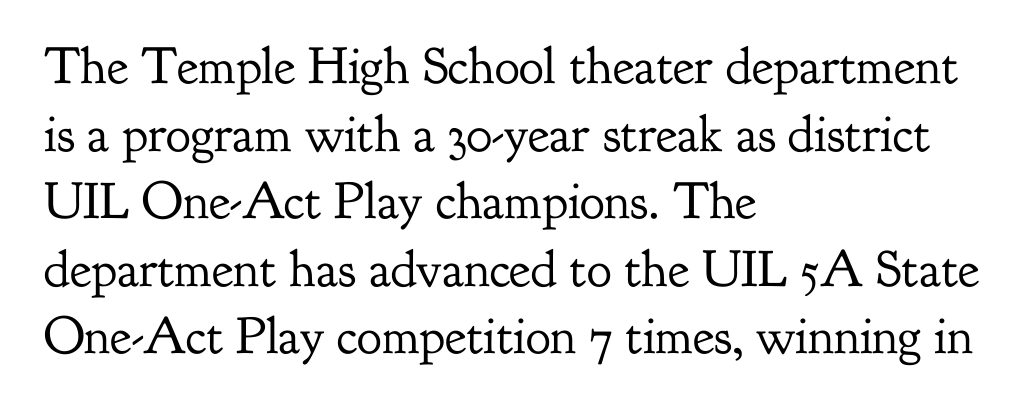
Q: Is the text bold? A: No.
Q: Is the text italic (slanted)? A: No, it is upright.
Q: Is the typeface a serif or a sans-serif typeface? A: Serif.
Q: Is the text underlined? A: No.
Q: How is the paragraph aligned? A: Left-aligned.
Q: Is the spacing between letters normal or unusually wide? A: Normal.
Q: Is the spacing between lines tight, normal or loose? A: Normal.
Q: Width (condensed, normal, or wide)? A: Normal.
Q: Stroke contrast? A: Low.
Q: x-height? A: Small.
Q: Monospaced? A: No.
